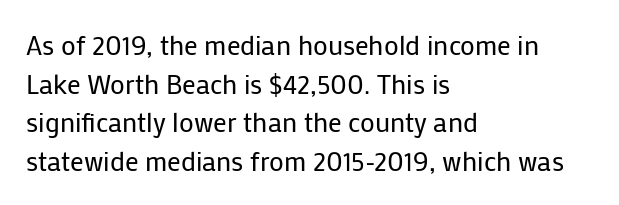
Stroke thickness stays within the range of a standard reading face or lighter. Notice how descenders clear the ascenders below comfortably — that's standard leading. There is no visible air inserted between adjacent glyphs. Casual observation: everything's shoved over to the left. The specimen omits any rule beneath the text block's lines. The letters stand straight up with perfectly vertical stems.
